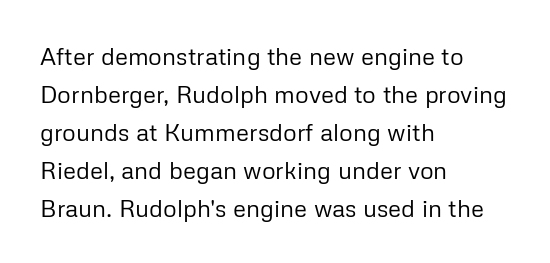
{"italic": "no", "bold": "no", "underline": "no", "align": "left", "line_spacing": "normal", "line_spacing_ratio": 1.58, "letter_spacing": "normal", "letter_spacing_em": 0.0, "glyph_px": 24}
